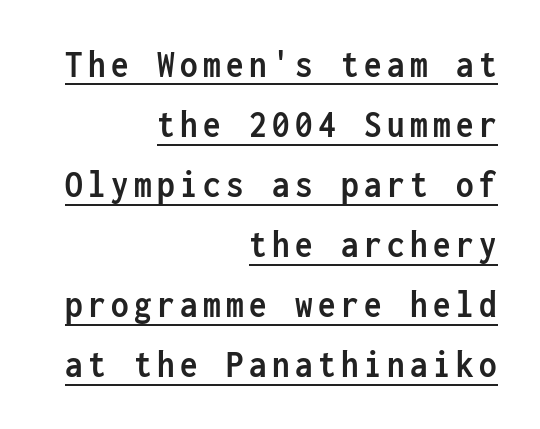
{"serif": "no", "italic": "no", "bold": "yes", "weight": "semibold", "width": "condensed", "stroke_contrast": "low", "x_height": "medium", "monospaced": "yes", "underline": "yes", "align": "right", "line_spacing": "normal", "line_spacing_ratio": 1.54, "glyph_px": 39}
